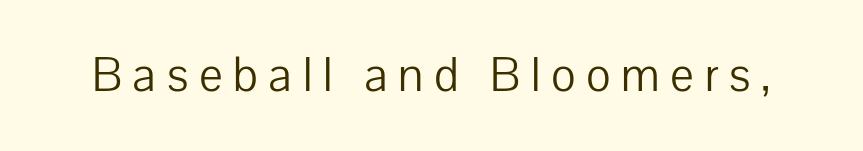
Q: Is the text bold? A: No.
Q: Is the text italic (slanted)? A: No, it is upright.
Q: Is the typeface a serif or a sans-serif typeface? A: Sans-serif.
Q: Is the text underlined? A: No.
Q: Is the spacing between letters normal or unusually wide? A: Unusually wide.
Q: Width (condensed, normal, or wide)? A: Normal.
Q: Stroke contrast? A: Low.
Q: x-height? A: Medium.
Q: Monospaced? A: No.
